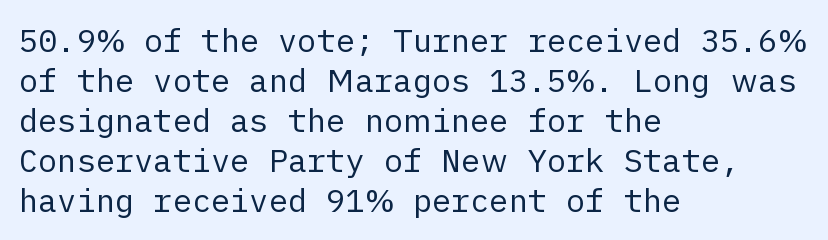
The image shows 32 px regular-weight sans-serif type, upright; set left-aligned, normal line spacing (1.25x), normal letter spacing, not underlined; low stroke contrast and a medium x-height.
